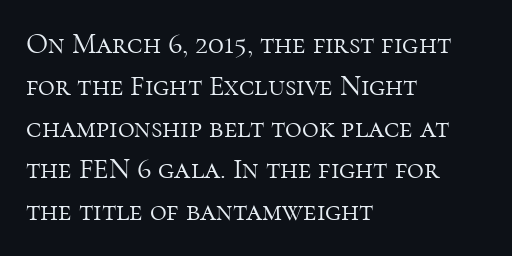
The image shows 29 px light serif type, upright; set left-aligned, normal line spacing (1.44x), normal letter spacing, not underlined; high stroke contrast and a medium x-height.
